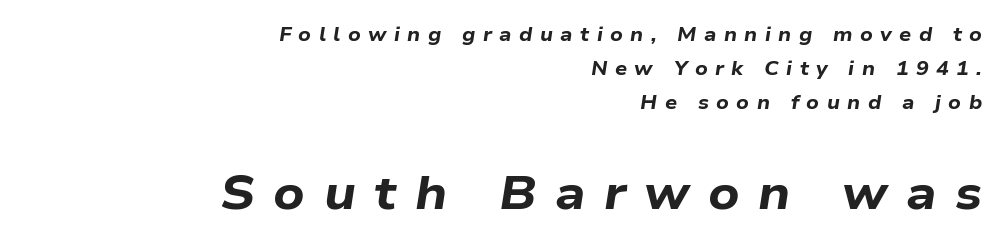
The image shows 47 px bold, wide type, italic (leaning right); set right-aligned, line spacing 1.79x, unusually wide letter spacing (+0.39 em), not underlined; the second (bottom) block is 2.47x larger; low stroke contrast and a medium x-height.
